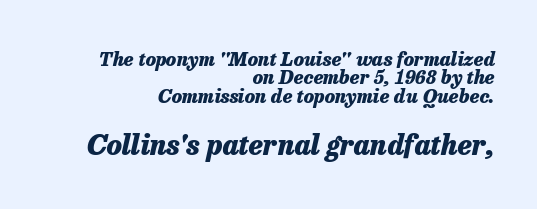
The passage shown leans; its letterforms are oblique. Spacing between characters is what you'd get straight out of the box. The paragraph has a hard right edge and a soft left edge. Is the lower block the larger one? Yes — the lower block carries the bigger type.
